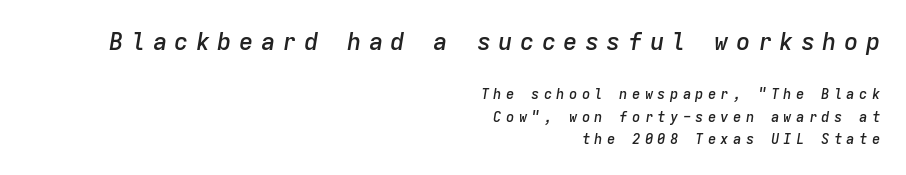
The face used here appears at its bigger size in the upper chunk. Heft: intermediate — a semibold. Right-aligned paragraph, ragged on the left. Letter spacing: wide. The leading is moderate, giving the passage an even texture. Beneath every word, the page is bare.
